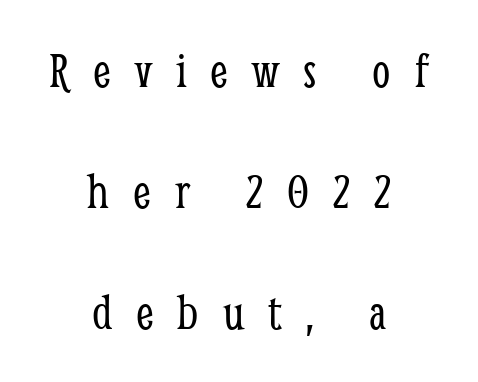
Proportional: the letters do not fall into vertical columns. Vertically, the passage feels expansive, rows floating well apart. A light-to-regular cut is what we see here. Unlike a clean sans, this face finishes its strokes with serifs.
